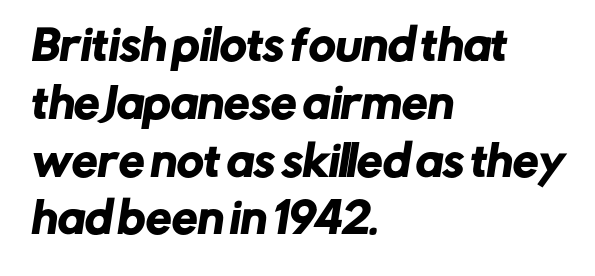
Unlike a traditional serif, this face leaves its strokes unadorned. Caption: standard tracking, unaltered. Baseline-to-baseline distance is the conventional proportion of letter height. Has an underline been added? It has not. The passage shown is typed in a proportional face where columns would drift.
